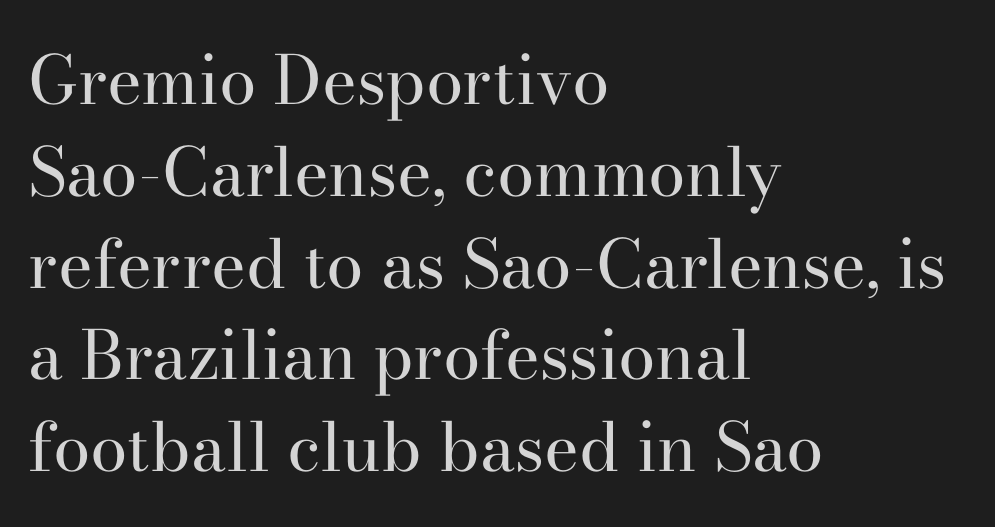
The space between consecutive lines is moderate. The space beneath each line is pristine and unruled. To sum up the face: it has serifs. Horizontally, the lines are justified to the leading edge only. If you drew a line through each stem, it would be perfectly vertical.
